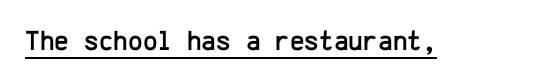
{"serif": "no", "italic": "no", "width": "normal", "stroke_contrast": "low", "x_height": "medium", "monospaced": "yes", "underline": "yes", "letter_spacing": "normal", "letter_spacing_em": 0.0, "glyph_px": 28}
